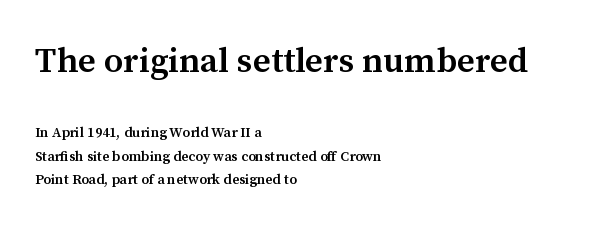
Q: Is the text bold? A: Semi-bold.
Q: Is the text italic (slanted)? A: No, it is upright.
Q: Is the typeface a serif or a sans-serif typeface? A: Serif.
Q: Is the text underlined? A: No.
Q: How is the paragraph aligned? A: Left-aligned.
Q: Is the spacing between letters normal or unusually wide? A: Normal.
Q: Is the spacing between lines tight, normal or loose? A: Normal.
Q: Which block of text is set in a larger size, the first (top) or the second (bottom)? A: The first (top) one.
Q: Width (condensed, normal, or wide)? A: Normal.
Q: Stroke contrast? A: Medium.
Q: x-height? A: Medium.
Q: Monospaced? A: No.
